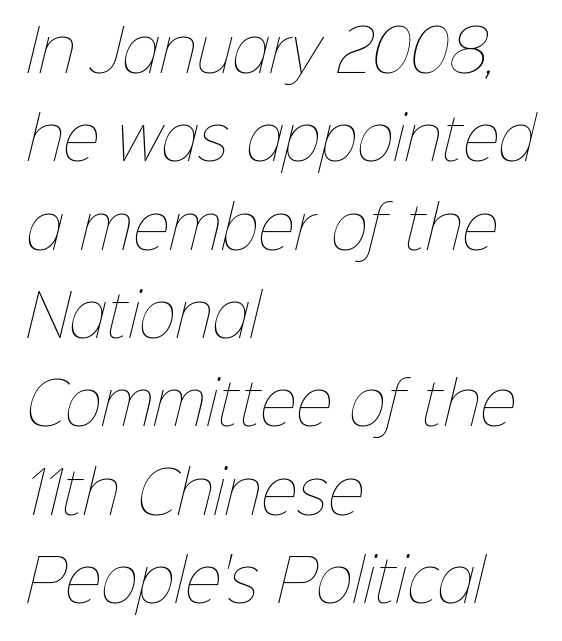
Q: Is the text bold? A: No.
Q: Is the text underlined? A: No.
Q: How is the paragraph aligned? A: Left-aligned.
Q: Is the spacing between letters normal or unusually wide? A: Normal.
Q: Is the spacing between lines tight, normal or loose? A: Normal.
Q: Width (condensed, normal, or wide)? A: Normal.
Q: Stroke contrast? A: Low.
Q: x-height? A: Medium.
Q: Monospaced? A: No.
